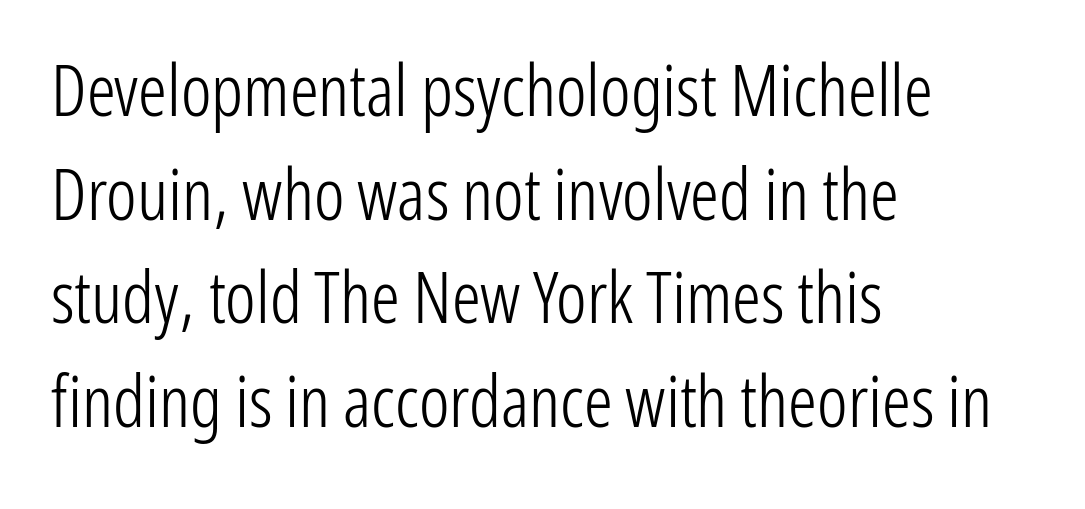
{"serif": "no", "italic": "no", "bold": "no", "weight": "light", "width": "condensed", "stroke_contrast": "low", "x_height": "medium", "monospaced": "no", "underline": "no", "align": "left", "line_spacing": "normal", "line_spacing_ratio": 1.44, "letter_spacing": "normal", "letter_spacing_em": 0.0, "glyph_px": 72}
